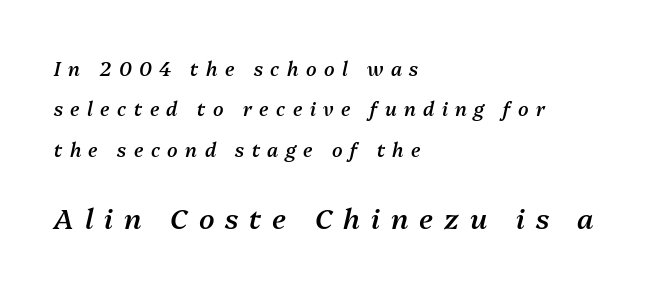
{"italic": "yes", "lean": "right", "slant_degrees": 13, "bold": "semi", "weight": "semibold", "width": "normal", "stroke_contrast": "medium", "x_height": "medium", "monospaced": "no", "underline": "no", "align": "left", "line_spacing": "loose", "line_spacing_ratio": 2.12, "letter_spacing": "wide", "letter_spacing_em": 0.39, "larger_block": "second", "size_ratio": 1.47, "glyph_px": 28}
